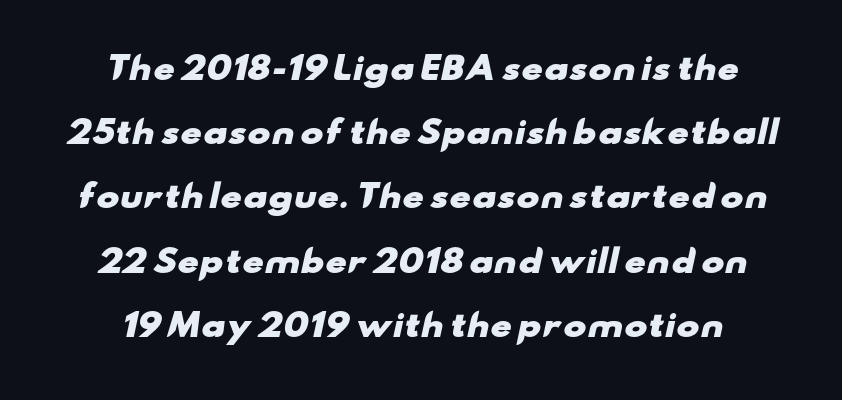
Q: Is the text bold? A: Yes.
Q: Is the typeface a serif or a sans-serif typeface? A: Sans-serif.
Q: Is the text underlined? A: No.
Q: Is the spacing between letters normal or unusually wide? A: Normal.
Q: Is the spacing between lines tight, normal or loose? A: Loose.
Q: Width (condensed, normal, or wide)? A: Wide.
Q: Stroke contrast? A: Low.
Q: x-height? A: Small.
Q: Monospaced? A: No.
